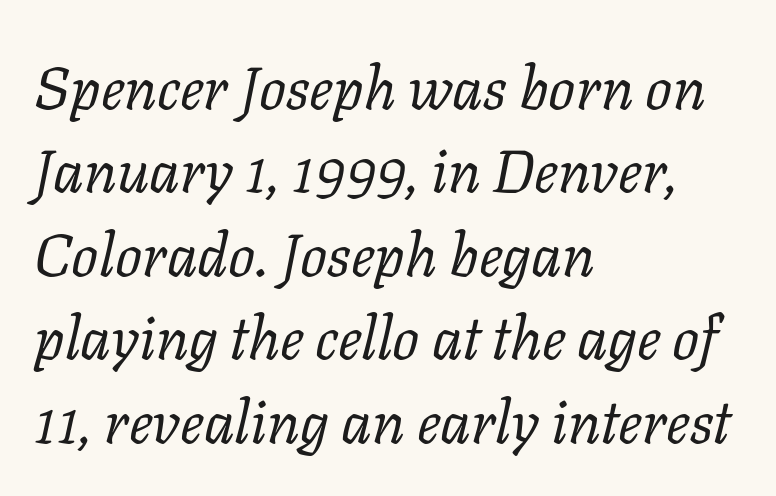
Each line starts at the same left margin while the right side varies. Spacing verdict: proportional, widths tailored to each character. No word sits above an underline. It's the slanting kind of type. Examine the stroke ends and you'll spot serifs.
